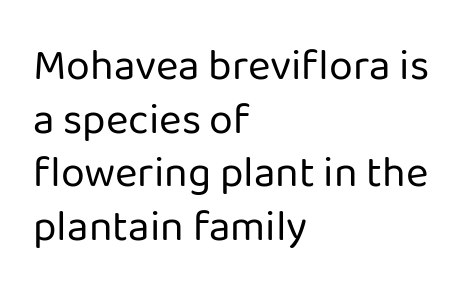
The image shows 43 px regular-weight sans-serif type, upright; set left-aligned, normal line spacing (1.25x), normal letter spacing, not underlined; low stroke contrast and a medium x-height.
